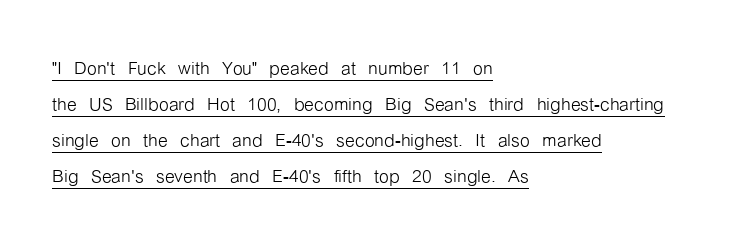
The image shows 25 px text type, upright; set left-aligned, normal line spacing (1.44x), normal letter spacing, underlined.
